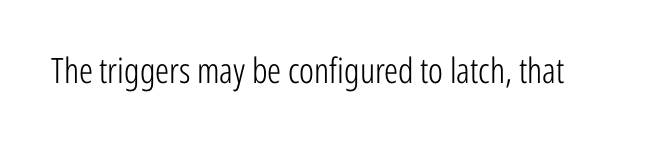
Q: Is the text bold? A: No.
Q: Is the text italic (slanted)? A: No, it is upright.
Q: Is the typeface a serif or a sans-serif typeface? A: Sans-serif.
Q: Is the text underlined? A: No.
Q: Is the spacing between letters normal or unusually wide? A: Normal.
Q: Width (condensed, normal, or wide)? A: Condensed.
Q: Stroke contrast? A: Low.
Q: x-height? A: Medium.
Q: Monospaced? A: No.
